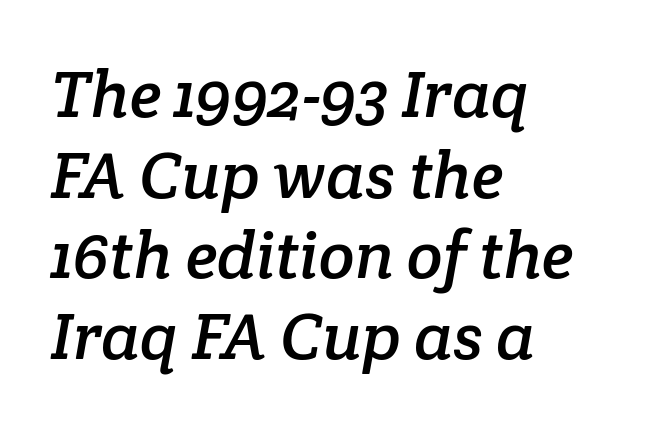
{"serif": "yes", "width": "normal", "stroke_contrast": "low", "x_height": "medium", "monospaced": "no", "underline": "no", "align": "left", "line_spacing_ratio": 1.22, "letter_spacing": "normal", "letter_spacing_em": 0.0, "glyph_px": 66}
